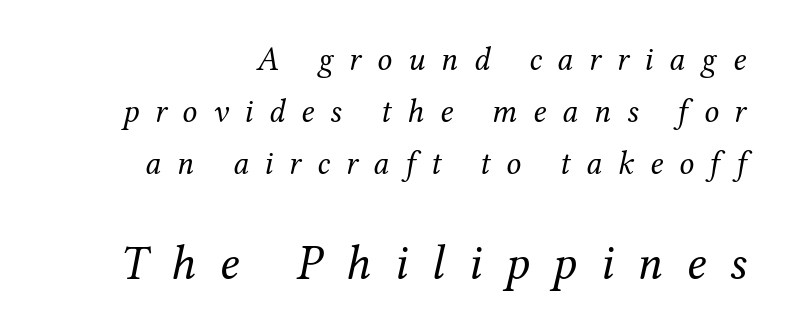
The image shows 49 px regular-weight serif type, italic (leaning right); set normal line spacing (1.57x), unusually wide letter spacing (+0.48 em), not underlined; the second (bottom) block is 1.48x larger; medium stroke contrast and a medium x-height.
